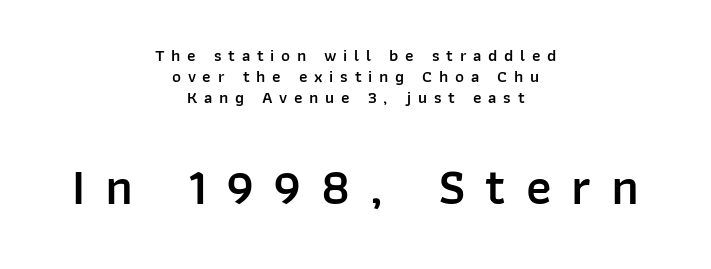
{"serif": "no", "italic": "no", "bold": "semi", "weight": "semibold", "width": "normal", "stroke_contrast": "low", "x_height": "medium", "monospaced": "no", "underline": "no", "align": "center", "line_spacing_ratio": 1.24, "letter_spacing": "wide", "letter_spacing_em": 0.39, "larger_block": "second", "size_ratio": 3.0, "glyph_px": 51}
